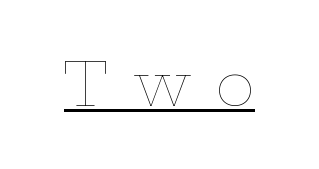
{"italic": "no", "bold": "no", "weight": "thin", "width": "wide", "stroke_contrast": "low", "x_height": "medium", "monospaced": "no", "underline": "yes", "letter_spacing": "wide", "letter_spacing_em": 0.42, "glyph_px": 59}
